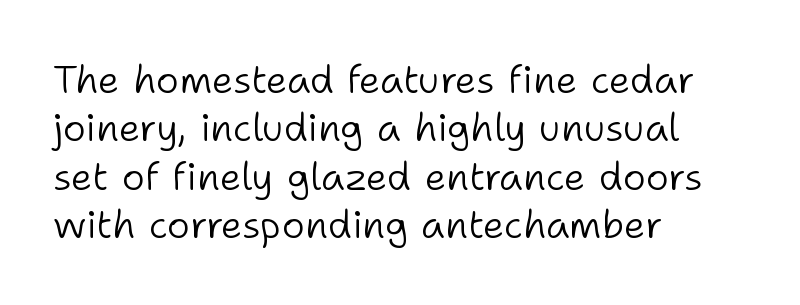
The image shows 39 px light sans-serif type, upright; set left-aligned, line spacing 1.24x, normal letter spacing, not underlined; low stroke contrast and a medium x-height.
